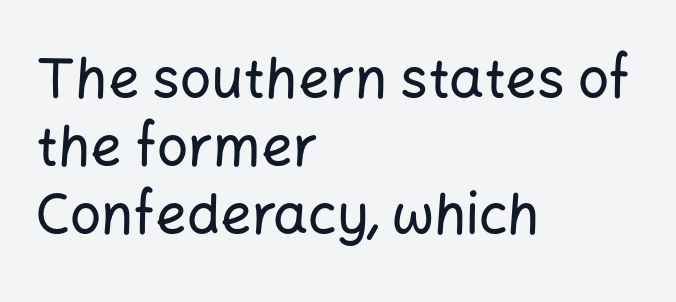
The image shows 55 px sans-serif type, upright; set left-aligned, line spacing 1.24x, normal letter spacing, not underlined; low stroke contrast and a medium x-height.
